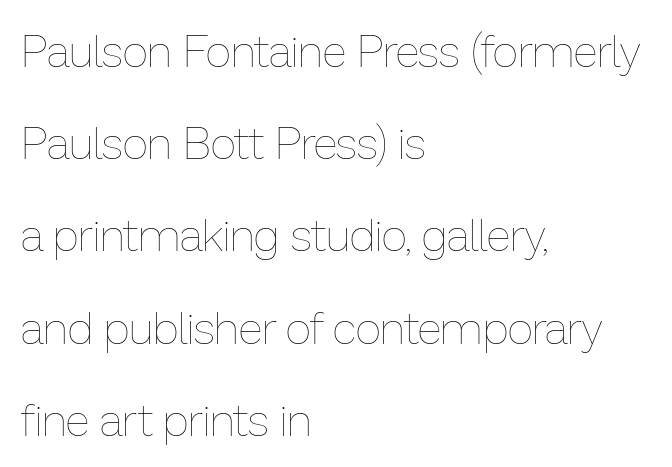
Visually the block forms a straight wall on the left and a jagged coastline on the right. Glyph-to-glyph distance matches everyday printed text. Heft: none added — not bold. Baseline-to-baseline distance is far greater than the letter height.
